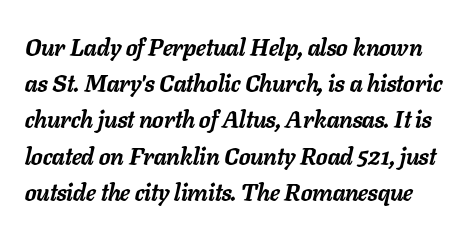
The image shows 24 px bold type, italic (leaning right); set normal line spacing (1.51x), normal letter spacing, not underlined.
